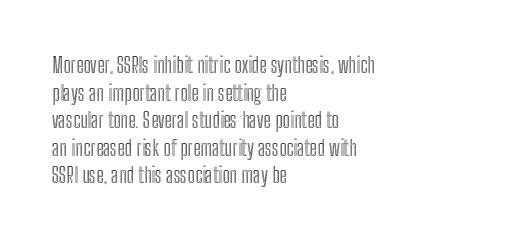
Q: Is the text italic (slanted)? A: No, it is upright.
Q: Is the text underlined? A: No.
Q: How is the paragraph aligned? A: Left-aligned.
Q: Is the spacing between letters normal or unusually wide? A: Normal.
Q: Is the spacing between lines tight, normal or loose? A: Normal.
